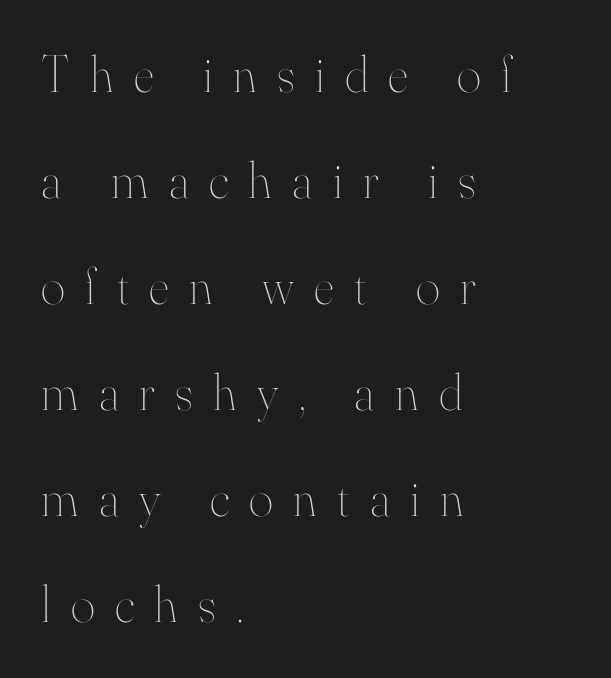
You could not count columns in this text — the font is proportionally spaced. Compared with a centered layout, this one pins lines to the left instead. A typesetter would call this leading open, well beyond the default. The tracking jumps out immediately: characters are airy and widely separated. This is the regular roman posture of the typeface. Stroke thickness stays within the range of a standard reading face or lighter.
